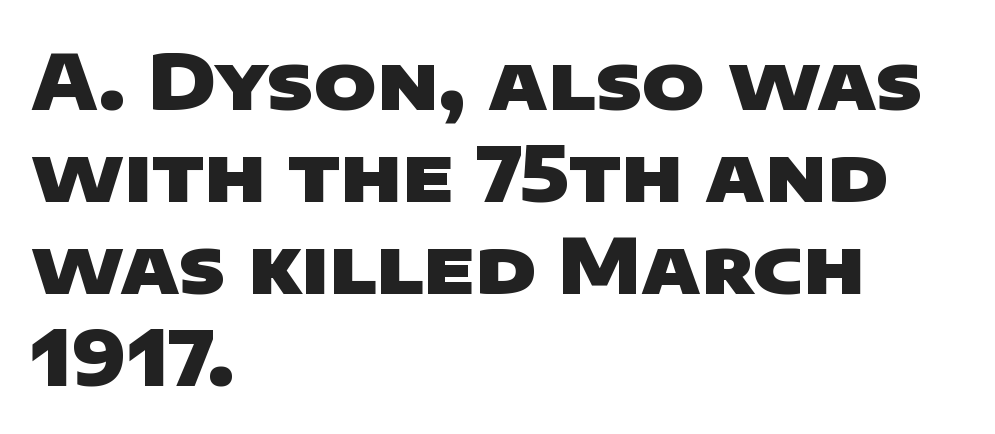
{"serif": "no", "bold": "yes", "weight": "heavy", "width": "wide", "stroke_contrast": "low", "x_height": "large", "monospaced": "no", "underline": "no", "align": "left", "line_spacing_ratio": 1.21, "letter_spacing": "normal", "letter_spacing_em": 0.0, "glyph_px": 76}
